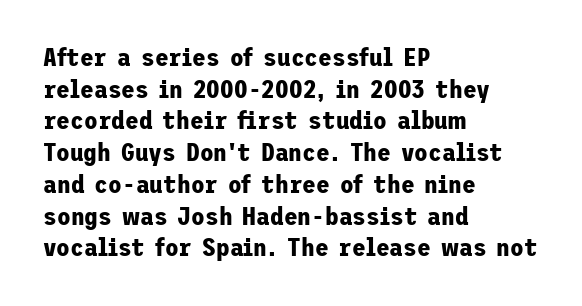
Short and long lines alike share a common starting point at left. The vertical gap from one line to the next is medium. Does the lettering tilt? It doesn't — this is upright. Underline: absent. The tracking reads as untouched default to a designer's eye. Chunky letters — that's bold for sure.
